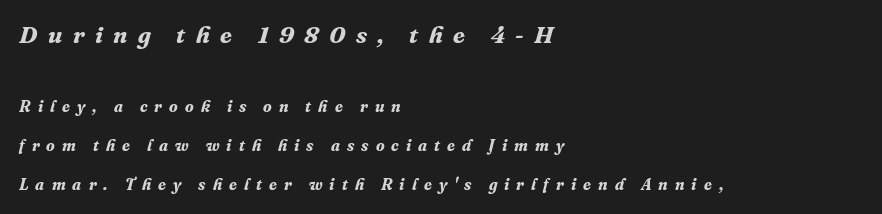
{"italic": "yes", "lean": "right", "slant_degrees": 16, "bold": "yes", "underline": "no", "align": "left", "line_spacing": "loose", "line_spacing_ratio": 2.42, "letter_spacing": "wide", "letter_spacing_em": 0.44, "larger_block": "first", "size_ratio": 1.5, "glyph_px": 24}
